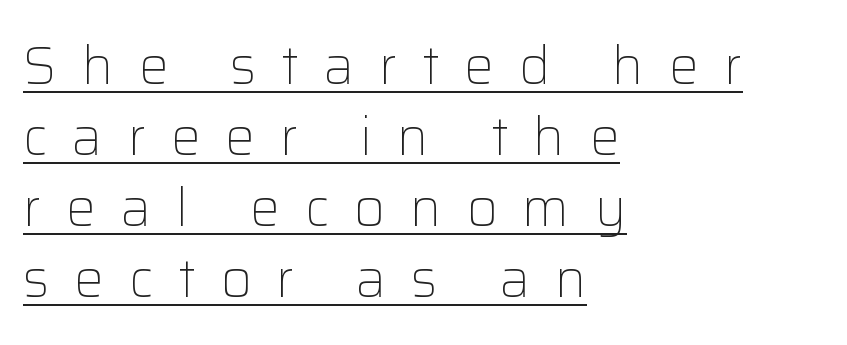
Line starts are locked; line ends wander. Is this a sans? Yes — the strokes have no serifs. This sample has the flowing, uneven cadence of proportional lettering. Is this a heavy cut? Hardly; it is regular or lighter. The font's upright variant was chosen for this text.
